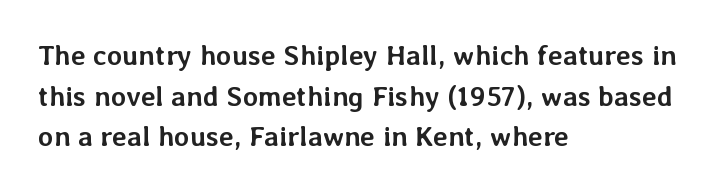
Q: Is the text bold? A: Yes.
Q: Is the text italic (slanted)? A: No, it is upright.
Q: Is the text underlined? A: No.
Q: How is the paragraph aligned? A: Left-aligned.
Q: Is the spacing between letters normal or unusually wide? A: Normal.
Q: Is the spacing between lines tight, normal or loose? A: Normal.
Q: Width (condensed, normal, or wide)? A: Normal.
Q: Stroke contrast? A: Low.
Q: x-height? A: Medium.
Q: Monospaced? A: No.
